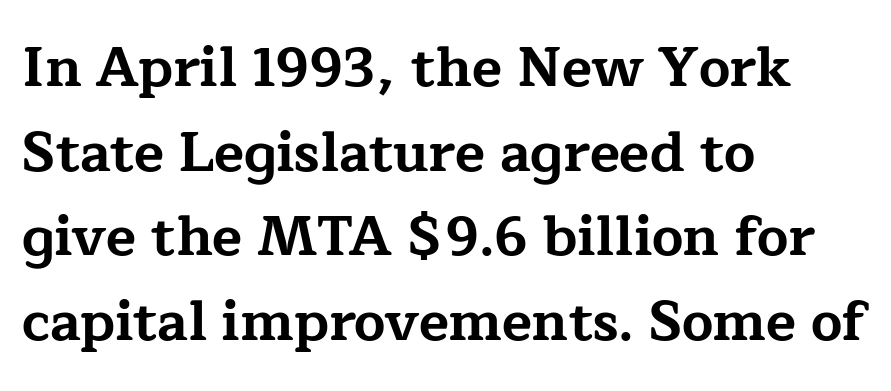
{"serif": "yes", "italic": "no", "bold": "yes", "weight": "bold", "width": "wide", "stroke_contrast": "low", "x_height": "medium", "monospaced": "no", "underline": "no", "align": "left", "line_spacing": "normal", "line_spacing_ratio": 1.54, "letter_spacing": "normal", "letter_spacing_em": 0.0, "glyph_px": 55}
